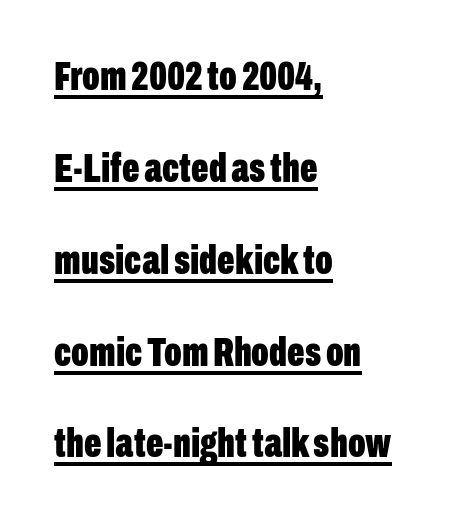
The type family on display is of the sans-serif kind. The passage shown is underscored from start to finish. The lines in this sample share a left origin and differ only in where they stop. Each letter keeps its own natural width here, so spacing adapts to shape. Designer's note — italics off, roman on. Short note: letters normally spaced.
